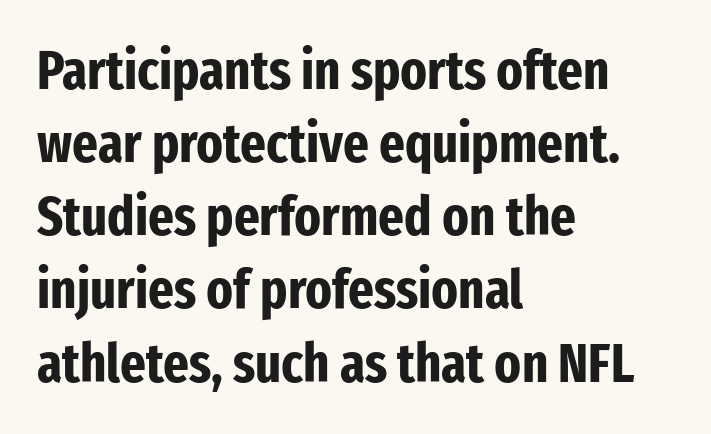
Q: Is the text bold? A: Yes.
Q: Is the text italic (slanted)? A: No, it is upright.
Q: Is the typeface a serif or a sans-serif typeface? A: Sans-serif.
Q: Is the text underlined? A: No.
Q: How is the paragraph aligned? A: Left-aligned.
Q: Is the spacing between letters normal or unusually wide? A: Normal.
Q: Is the spacing between lines tight, normal or loose? A: Normal.
Q: Width (condensed, normal, or wide)? A: Condensed.
Q: Stroke contrast? A: Low.
Q: x-height? A: Medium.
Q: Monospaced? A: No.
